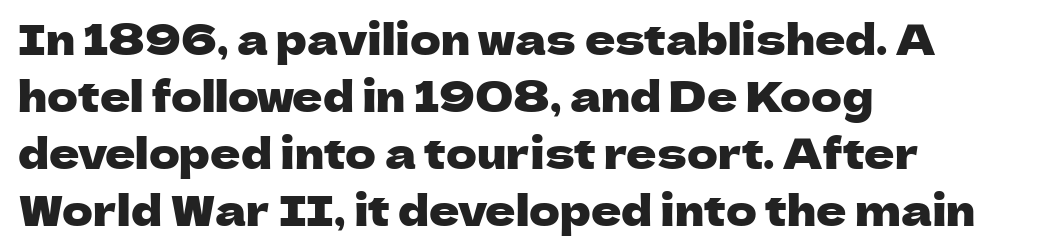
The image shows 42 px sans-serif type, upright; set left-aligned, normal line spacing (1.36x), normal letter spacing, not underlined; low stroke contrast and a medium x-height.
